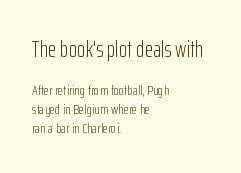
The image shows 22 px text type, upright; set left-aligned, normal line spacing (1.35x), normal letter spacing, not underlined; the first (top) block is 1.57x larger.
